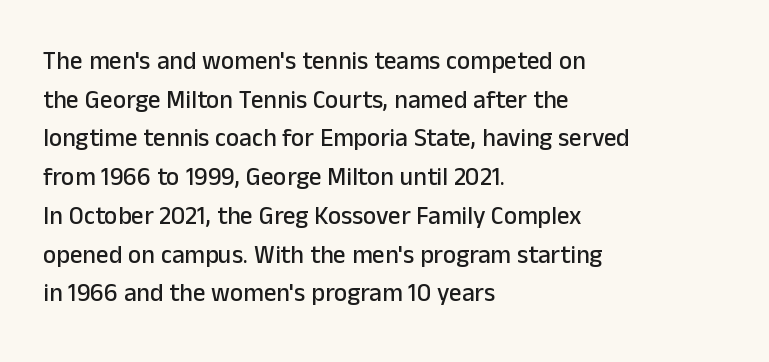
{"italic": "no", "underline": "no", "align": "left", "line_spacing": "normal", "line_spacing_ratio": 1.55, "letter_spacing": "normal", "letter_spacing_em": 0.0, "glyph_px": 25}
